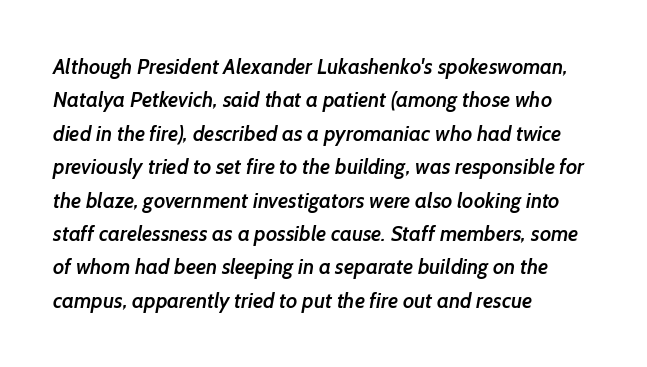
Q: Is the text bold? A: Semi-bold.
Q: Is the text underlined? A: No.
Q: How is the paragraph aligned? A: Left-aligned.
Q: Is the spacing between letters normal or unusually wide? A: Normal.
Q: Is the spacing between lines tight, normal or loose? A: Normal.
